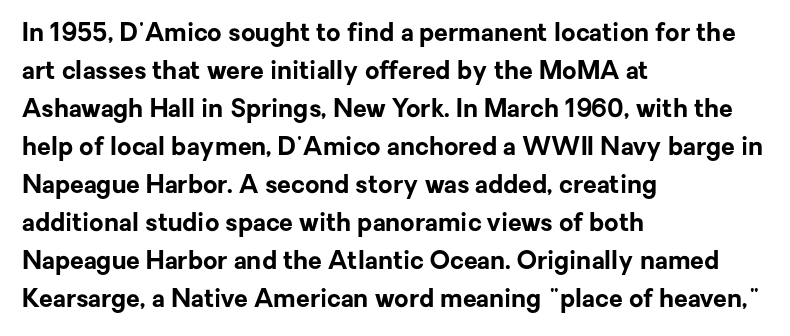
{"italic": "no", "bold": "yes", "underline": "no", "align": "left", "line_spacing": "normal", "line_spacing_ratio": 1.52, "letter_spacing": "normal", "letter_spacing_em": 0.0, "glyph_px": 25}
